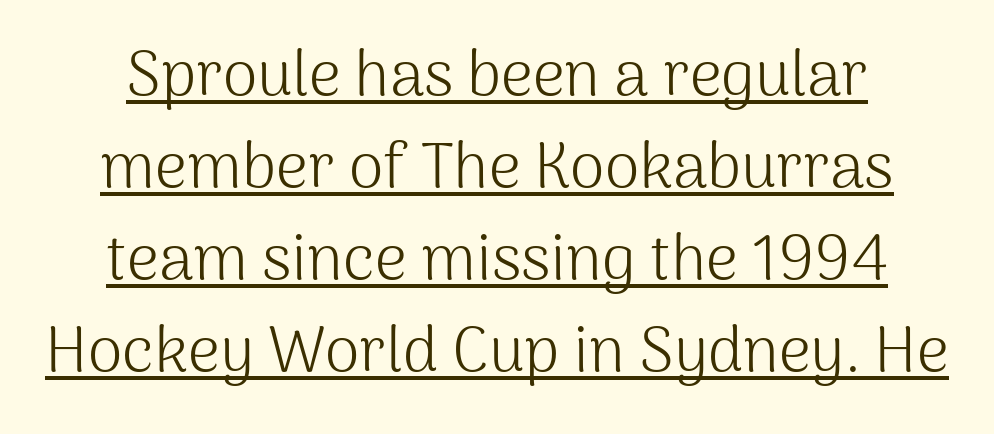
The line texture is even and compact thanks to regular tracking. Italic? Not at all — the glyphs are vertical. The face used here is proportionally spaced, like ordinary book or web type. One-word summary of the alignment: center. The text was rendered using a sans face with plain stroke endings.
